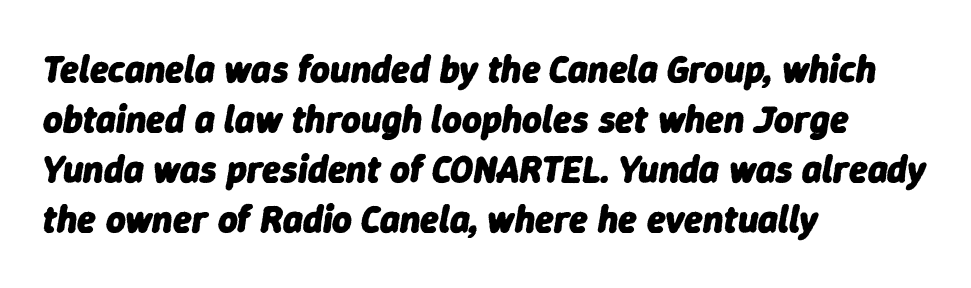
Q: Is the text bold? A: Yes.
Q: Is the text italic (slanted)? A: Yes, it leans right by about 9 degrees.
Q: Is the text underlined? A: No.
Q: How is the paragraph aligned? A: Left-aligned.
Q: Is the spacing between letters normal or unusually wide? A: Normal.
Q: Is the spacing between lines tight, normal or loose? A: Normal.
Q: Width (condensed, normal, or wide)? A: Normal.
Q: Stroke contrast? A: Low.
Q: x-height? A: Medium.
Q: Monospaced? A: No.
